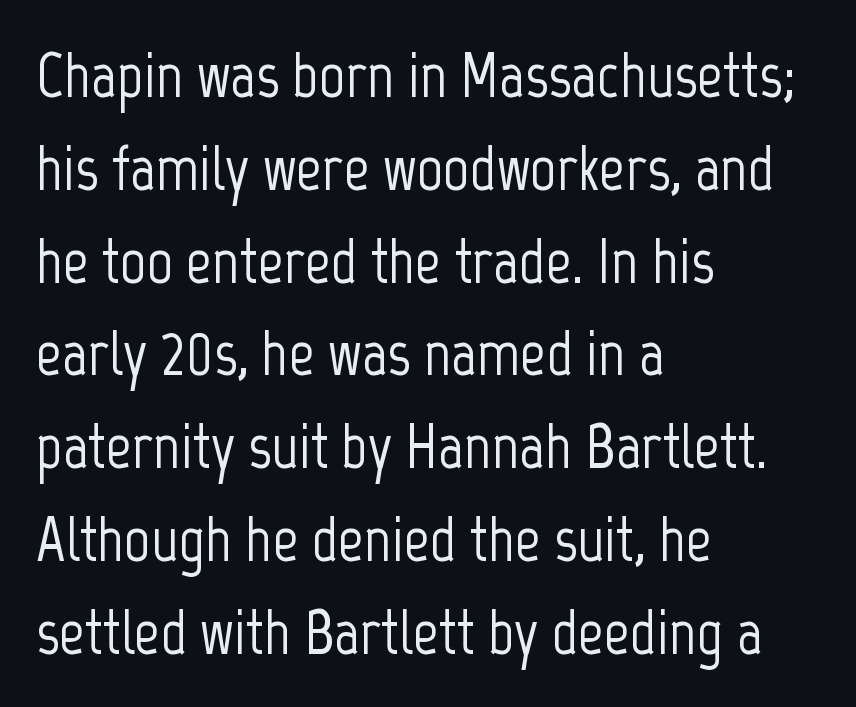
Q: Is the text italic (slanted)? A: No, it is upright.
Q: Is the typeface a serif or a sans-serif typeface? A: Sans-serif.
Q: Is the text underlined? A: No.
Q: How is the paragraph aligned? A: Left-aligned.
Q: Is the spacing between letters normal or unusually wide? A: Normal.
Q: Is the spacing between lines tight, normal or loose? A: Normal.
Q: Width (condensed, normal, or wide)? A: Condensed.
Q: Stroke contrast? A: Low.
Q: x-height? A: Medium.
Q: Monospaced? A: No.
